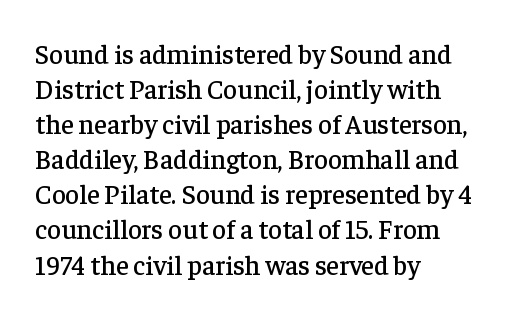
The image shows 27 px text type, upright; set left-aligned, normal line spacing (1.3x), normal letter spacing, not underlined.
